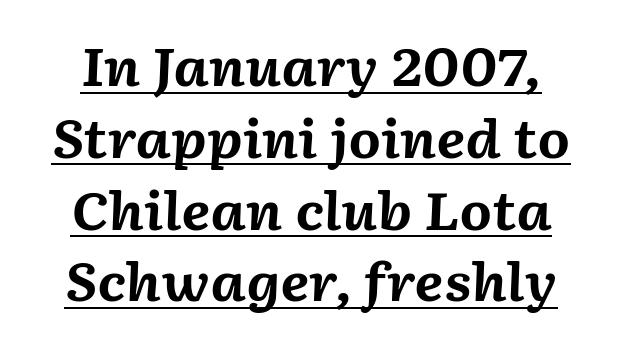
The image shows 52 px bold type, italic (leaning right); set centered, normal line spacing (1.38x), normal letter spacing, underlined; medium stroke contrast and a medium x-height.
